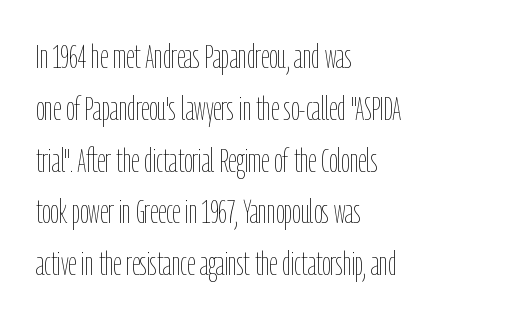
{"italic": "no", "bold": "no", "weight": "thin", "width": "condensed", "stroke_contrast": "low", "x_height": "medium", "monospaced": "no", "underline": "no", "align": "left", "line_spacing": "normal", "line_spacing_ratio": 1.57, "letter_spacing": "normal", "letter_spacing_em": 0.0, "glyph_px": 33}
